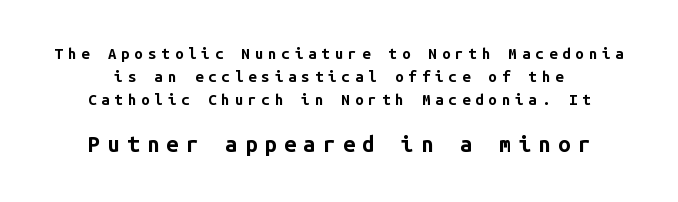
The image shows 22 px bold type, upright; set normal line spacing (1.54x), unusually wide letter spacing (+0.33 em), not underlined; the second (bottom) block is 1.47x larger.
